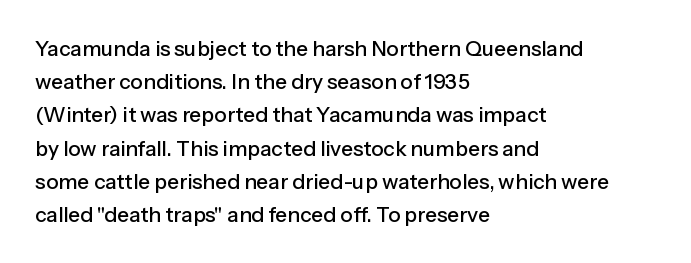
The image shows 21 px text type, upright; set left-aligned, normal line spacing (1.58x), normal letter spacing, not underlined.
